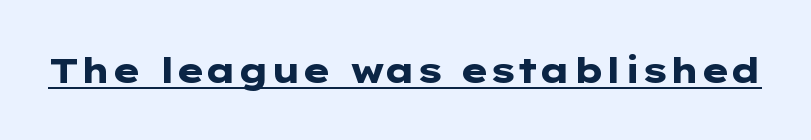
Q: Is the text bold? A: Yes.
Q: Is the text italic (slanted)? A: No, it is upright.
Q: Is the typeface a serif or a sans-serif typeface? A: Sans-serif.
Q: Is the text underlined? A: Yes.
Q: Is the spacing between letters normal or unusually wide? A: Normal.
Q: Width (condensed, normal, or wide)? A: Wide.
Q: Stroke contrast? A: Low.
Q: x-height? A: Medium.
